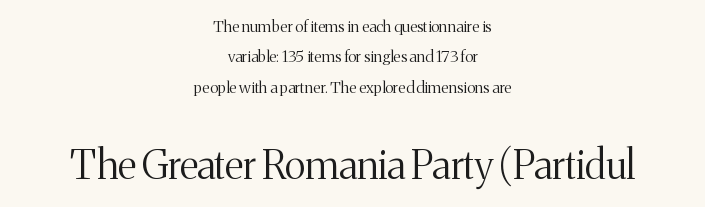
Q: Is the text bold? A: No.
Q: Is the text italic (slanted)? A: No, it is upright.
Q: Is the typeface a serif or a sans-serif typeface? A: Serif.
Q: Is the text underlined? A: No.
Q: How is the paragraph aligned? A: Centered.
Q: Is the spacing between letters normal or unusually wide? A: Normal.
Q: Is the spacing between lines tight, normal or loose? A: Loose.
Q: Which block of text is set in a larger size, the first (top) or the second (bottom)? A: The second (bottom) one.
Q: Width (condensed, normal, or wide)? A: Normal.
Q: Stroke contrast? A: Medium.
Q: x-height? A: Medium.
Q: Monospaced? A: No.
